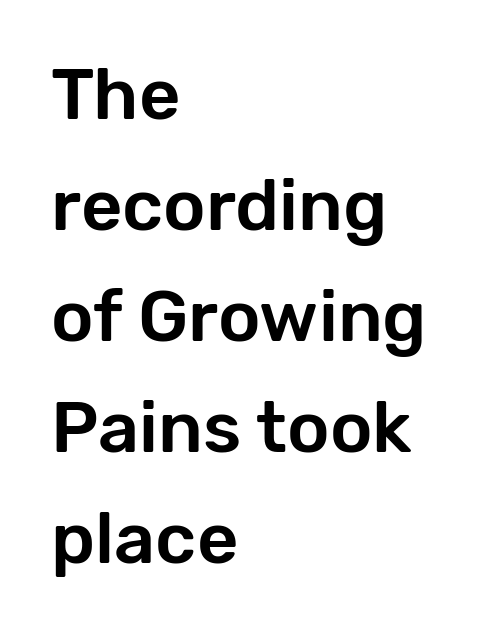
Q: Is the text italic (slanted)? A: No, it is upright.
Q: Is the typeface a serif or a sans-serif typeface? A: Sans-serif.
Q: Is the text underlined? A: No.
Q: How is the paragraph aligned? A: Left-aligned.
Q: Is the spacing between letters normal or unusually wide? A: Normal.
Q: Is the spacing between lines tight, normal or loose? A: Normal.
Q: Width (condensed, normal, or wide)? A: Normal.
Q: Stroke contrast? A: Low.
Q: x-height? A: Medium.
Q: Monospaced? A: No.
